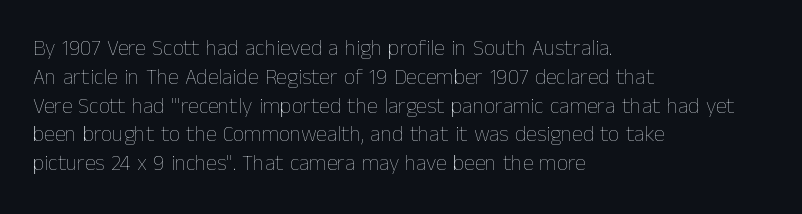
No extra ink here — the face is not bold. The ragged edge is on the right, which tells us the setting is flush left. Decoration check: the copy has no underline. Between one letter and the next there's only the usual sliver of space. No italicization has been applied; the sample stays upright. Successive baselines arrive at the customary interval.
